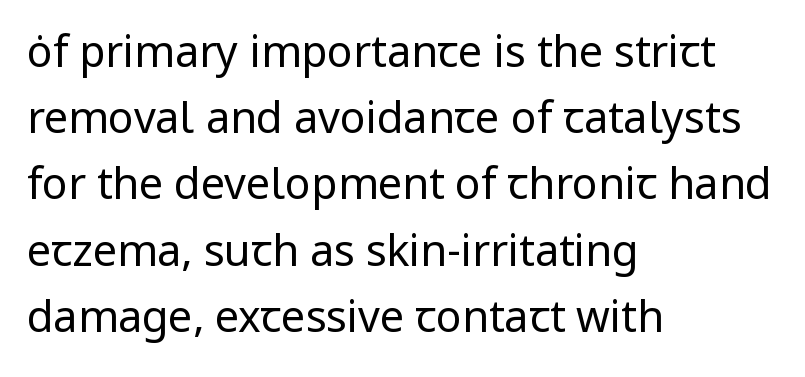
Q: Is the text bold? A: No.
Q: Is the text italic (slanted)? A: No, it is upright.
Q: Is the typeface a serif or a sans-serif typeface? A: Sans-serif.
Q: Is the text underlined? A: No.
Q: How is the paragraph aligned? A: Left-aligned.
Q: Is the spacing between letters normal or unusually wide? A: Normal.
Q: Is the spacing between lines tight, normal or loose? A: Normal.
Q: Width (condensed, normal, or wide)? A: Normal.
Q: Stroke contrast? A: Low.
Q: x-height? A: Medium.
Q: Monospaced? A: No.
